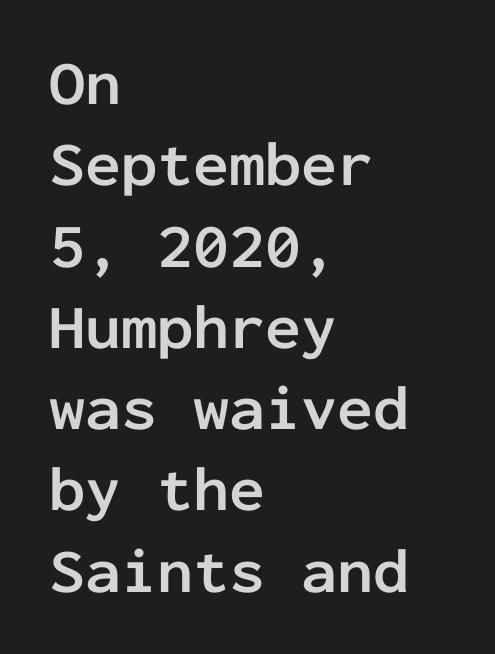
Q: Is the text bold? A: Yes.
Q: Is the text italic (slanted)? A: No, it is upright.
Q: Is the typeface a serif or a sans-serif typeface? A: Sans-serif.
Q: Is the text underlined? A: No.
Q: How is the paragraph aligned? A: Left-aligned.
Q: Is the spacing between letters normal or unusually wide? A: Normal.
Q: Is the spacing between lines tight, normal or loose? A: Normal.
Q: Width (condensed, normal, or wide)? A: Normal.
Q: Stroke contrast? A: Low.
Q: x-height? A: Medium.
Q: Monospaced? A: Yes.
